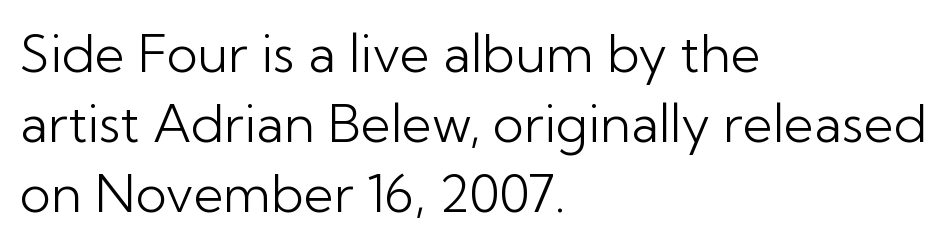
The lettering stays uniformly vertical, giving the passage a roman look. The line-height multiplier appears to be the usual default. No extra ink here — the face is not bold. Just letters on the line, the space beneath them empty. The line texture is even and compact thanks to regular tracking. Proportional: the letters do not fall into vertical columns.
